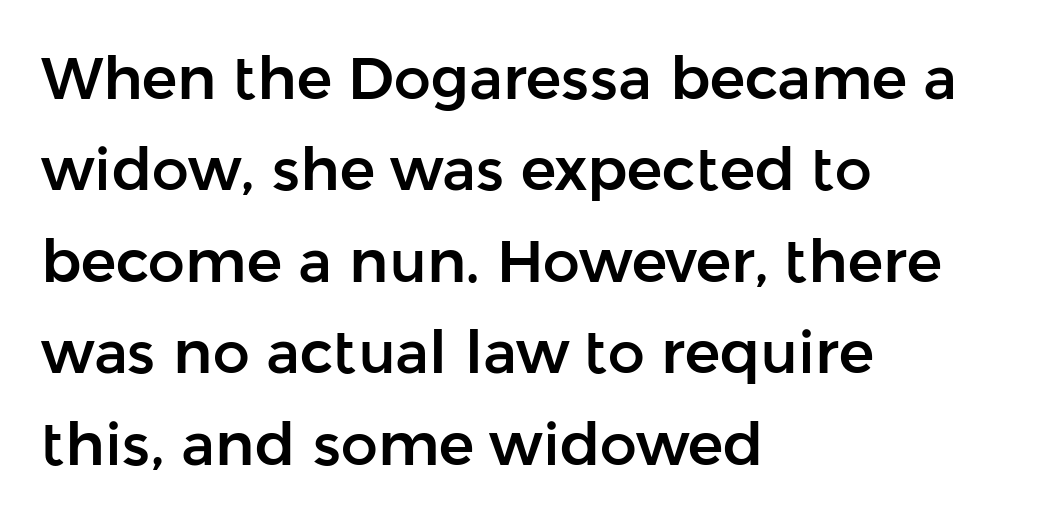
{"serif": "no", "italic": "no", "width": "normal", "stroke_contrast": "low", "x_height": "medium", "monospaced": "no", "underline": "no", "align": "left", "line_spacing": "normal", "line_spacing_ratio": 1.55, "letter_spacing": "normal", "letter_spacing_em": 0.0, "glyph_px": 59}
